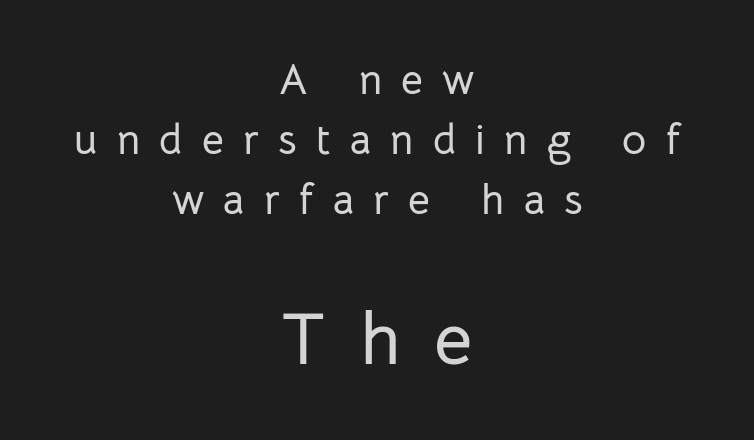
{"serif": "no", "italic": "no", "width": "normal", "stroke_contrast": "low", "x_height": "medium", "monospaced": "no", "underline": "no", "align": "center", "line_spacing": "normal", "line_spacing_ratio": 1.43, "letter_spacing": "wide", "letter_spacing_em": 0.46, "larger_block": "second", "size_ratio": 1.76, "glyph_px": 74}
